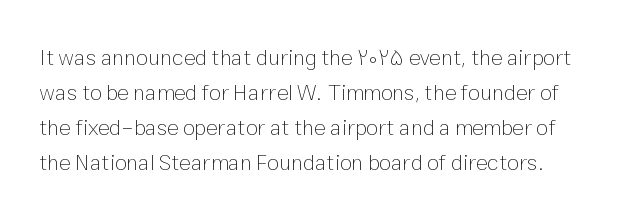
Q: Is the text bold? A: No.
Q: Is the text italic (slanted)? A: No, it is upright.
Q: Is the text underlined? A: No.
Q: Is the spacing between letters normal or unusually wide? A: Normal.
Q: Is the spacing between lines tight, normal or loose? A: Normal.
